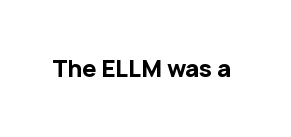
{"italic": "no", "bold": "yes", "underline": "no", "letter_spacing": "normal", "letter_spacing_em": 0.0, "glyph_px": 23}
